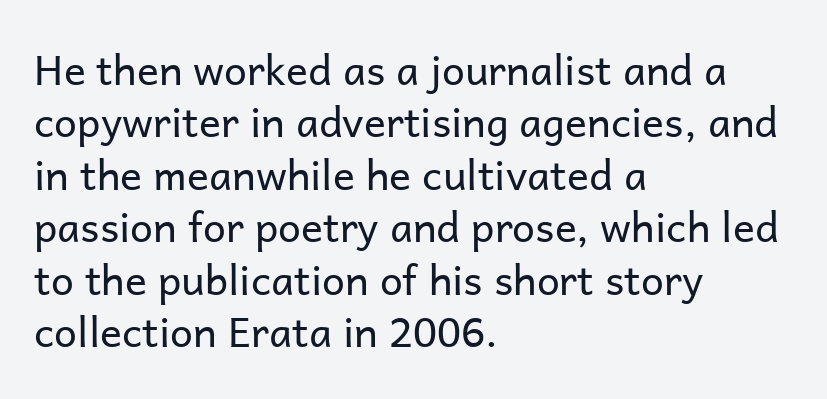
Q: Is the text bold? A: No.
Q: Is the text italic (slanted)? A: No, it is upright.
Q: Is the typeface a serif or a sans-serif typeface? A: Sans-serif.
Q: Is the text underlined? A: No.
Q: How is the paragraph aligned? A: Left-aligned.
Q: Is the spacing between letters normal or unusually wide? A: Normal.
Q: Is the spacing between lines tight, normal or loose? A: Normal.
Q: Width (condensed, normal, or wide)? A: Normal.
Q: Stroke contrast? A: Low.
Q: x-height? A: Medium.
Q: Monospaced? A: No.
